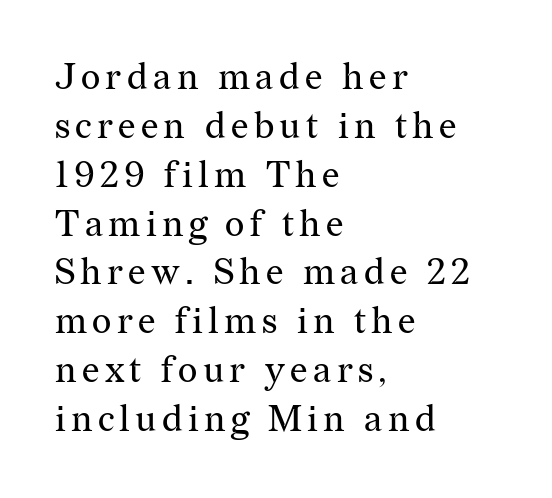
Q: Is the text bold? A: No.
Q: Is the text italic (slanted)? A: No, it is upright.
Q: Is the typeface a serif or a sans-serif typeface? A: Serif.
Q: Is the text underlined? A: No.
Q: How is the paragraph aligned? A: Left-aligned.
Q: Is the spacing between lines tight, normal or loose? A: Normal.
Q: Width (condensed, normal, or wide)? A: Normal.
Q: Stroke contrast? A: Medium.
Q: x-height? A: Medium.
Q: Monospaced? A: No.
